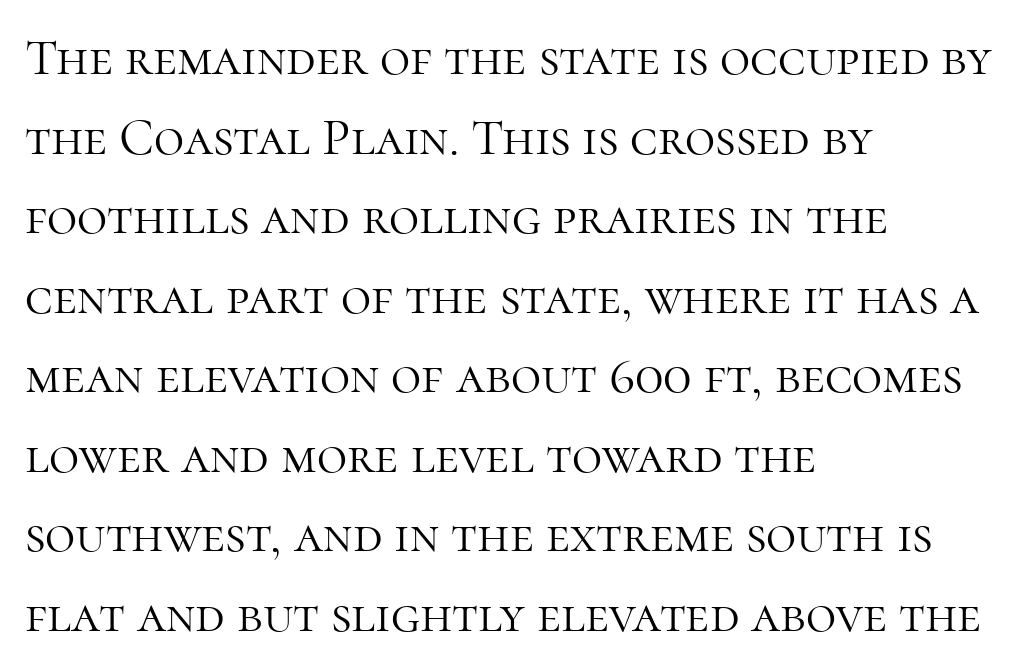
The letterforms sit at book weight or below. Proportional: the letters do not fall into vertical columns. Line starts are locked; line ends wander. Standard letterfit; no display-style spreading of the glyphs. Interline gaps are of average width in this sample.
